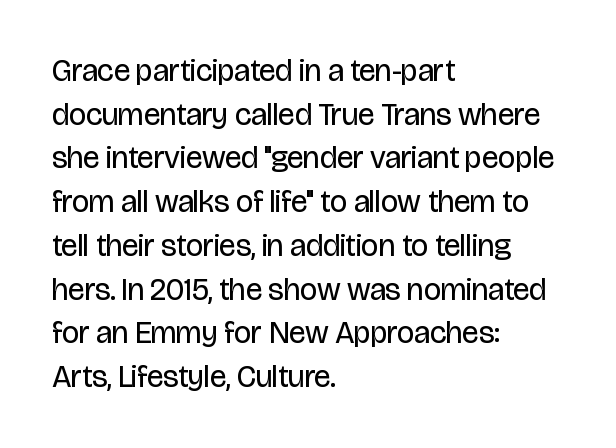
Q: Is the text bold? A: No.
Q: Is the text italic (slanted)? A: No, it is upright.
Q: Is the typeface a serif or a sans-serif typeface? A: Sans-serif.
Q: Is the text underlined? A: No.
Q: How is the paragraph aligned? A: Left-aligned.
Q: Is the spacing between letters normal or unusually wide? A: Normal.
Q: Is the spacing between lines tight, normal or loose? A: Normal.
Q: Width (condensed, normal, or wide)? A: Condensed.
Q: Stroke contrast? A: Low.
Q: x-height? A: Large.
Q: Monospaced? A: No.
